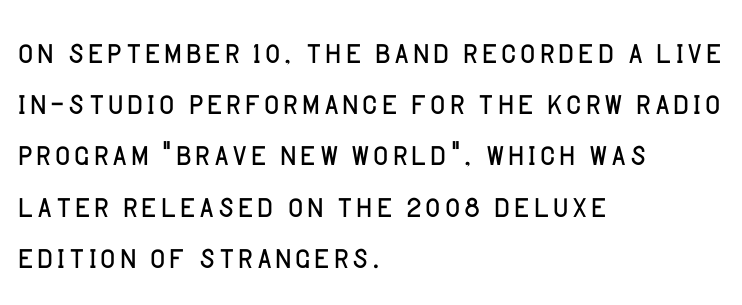
{"serif": "no", "italic": "no", "bold": "no", "weight": "light", "width": "normal", "stroke_contrast": "low", "x_height": "large", "monospaced": "no", "underline": "no", "align": "left", "line_spacing_ratio": 1.22, "letter_spacing": "normal", "letter_spacing_em": 0.0, "glyph_px": 42}
